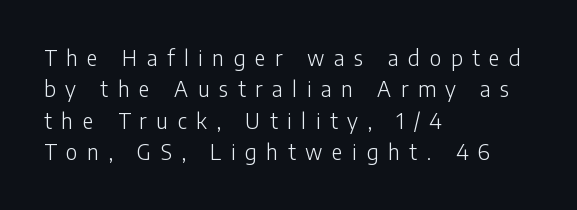
{"italic": "no", "bold": "no", "underline": "no", "align": "left", "line_spacing": "normal", "line_spacing_ratio": 1.5, "letter_spacing": "wide", "letter_spacing_em": 0.46, "glyph_px": 21}
